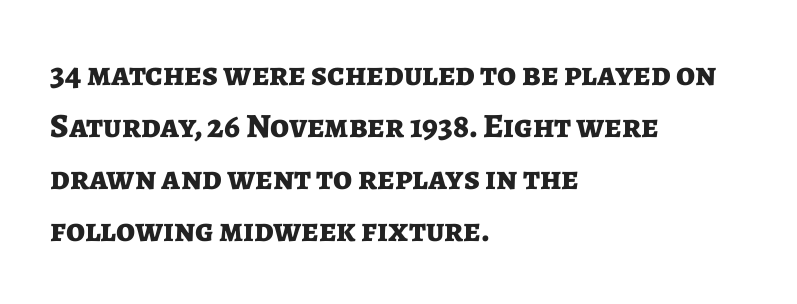
Reading down the column, the eye jumps a familiar distance to each next line. Looks like regular typesetting: each glyph gets only the width it needs. Characters remain perfectly vertical along every line. Every letter is thick-stroked: bold, no question.
